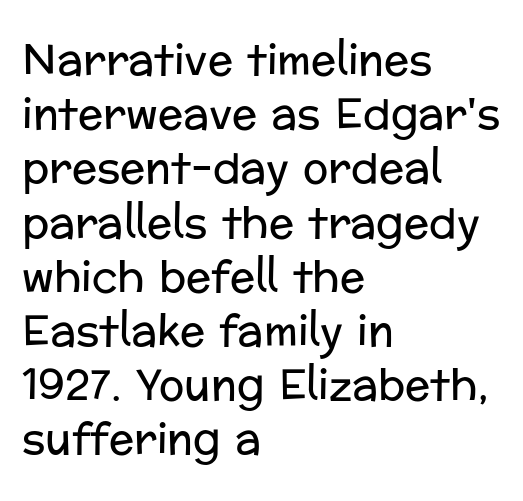
The strokes carry an ordinary text weight at most. Descenders hang freely into open space. Where is the straight margin? On the left. Each letter keeps its own natural width here, so spacing adapts to shape. Is the letter spacing exaggerated? No — it looks like the ordinary default. How would I describe the line gaps? Plain and ordinary.
